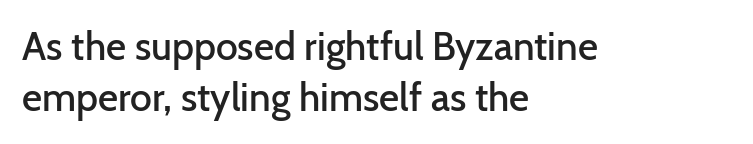
{"serif": "no", "italic": "no", "bold": "semi", "weight": "semibold", "width": "normal", "stroke_contrast": "low", "x_height": "medium", "monospaced": "no", "underline": "no", "align": "left", "line_spacing": "normal", "line_spacing_ratio": 1.32, "letter_spacing": "normal", "letter_spacing_em": 0.0, "glyph_px": 39}
